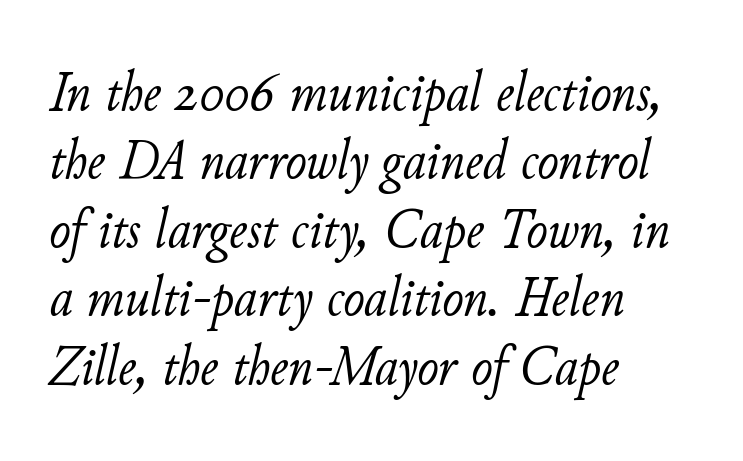
In terms of letterspacing, this is plain default setting. Notice how the passage keeps a crisp vertical edge on the left only. Heaviness? Minimal to ordinary, like unemphasized prose. The rendering uses natural spacing where letterforms have individual widths. Anything drawn beneath the words? Only blank space.
